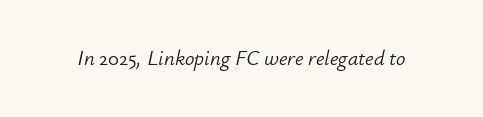
Each word holds together tightly as a unit, with standard inter-letter gaps. Style check: oblique. Lines of text with bare space underneath. Heaviness? Minimal to ordinary, like unemphasized prose.
